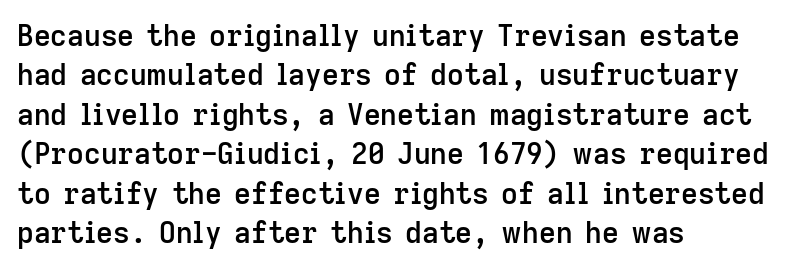
{"serif": "no", "italic": "no", "bold": "semi", "weight": "semibold", "width": "normal", "stroke_contrast": "low", "x_height": "medium", "monospaced": "no", "underline": "no", "align": "left", "line_spacing": "normal", "line_spacing_ratio": 1.36, "letter_spacing": "normal", "letter_spacing_em": 0.0, "glyph_px": 29}
